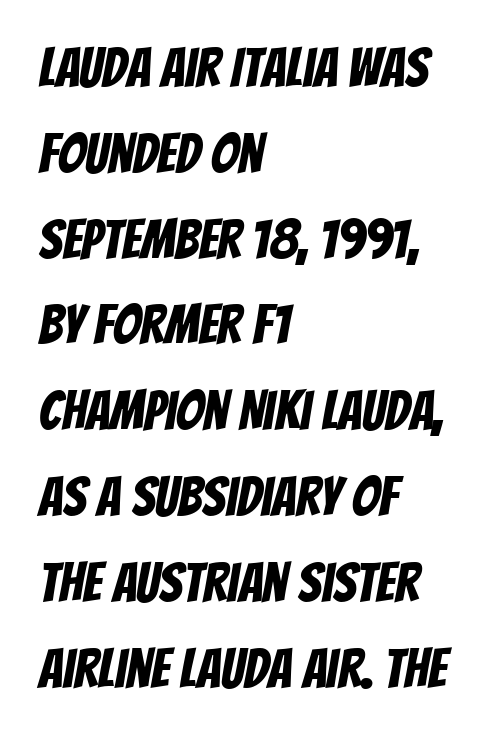
Beneath every word, the page is bare. The vertical gap from one line to the next is medium. In terms of letterspacing, this is plain default setting. Examine the stroke ends and you'll find no serifs. Each letter keeps its own natural width here, so spacing adapts to shape. The rag falls on the right side of this text block.
